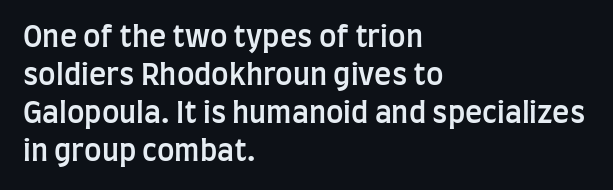
{"serif": "no", "italic": "no", "bold": "semi", "weight": "semibold", "width": "condensed", "stroke_contrast": "low", "x_height": "large", "monospaced": "no", "underline": "no", "align": "left", "line_spacing": "normal", "line_spacing_ratio": 1.31, "letter_spacing": "normal", "letter_spacing_em": 0.0, "glyph_px": 29}
